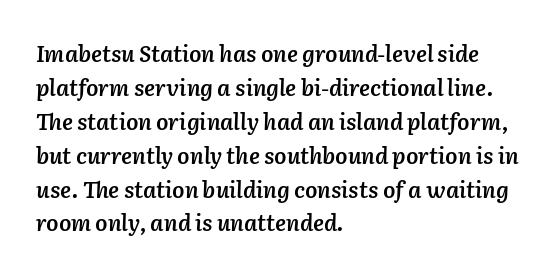
The image shows 22 px text type, italic (leaning right); set left-aligned, normal line spacing (1.54x), normal letter spacing, not underlined.
